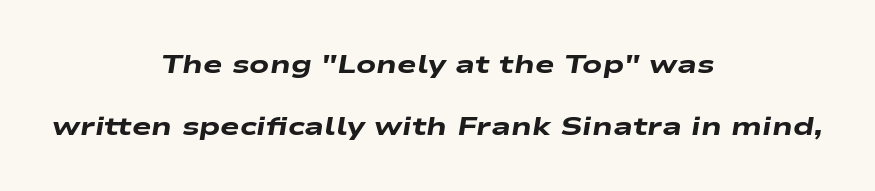
The image shows 26 px bold type, italic (leaning right); set centered, loose line spacing (2.38x), normal letter spacing, not underlined.
